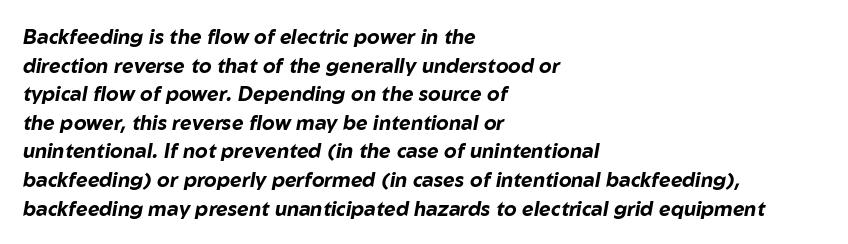
{"italic": "yes", "lean": "right", "slant_degrees": 10, "bold": "yes", "underline": "no", "align": "left", "line_spacing": "normal", "line_spacing_ratio": 1.43, "letter_spacing": "normal", "letter_spacing_em": 0.0, "glyph_px": 20}
